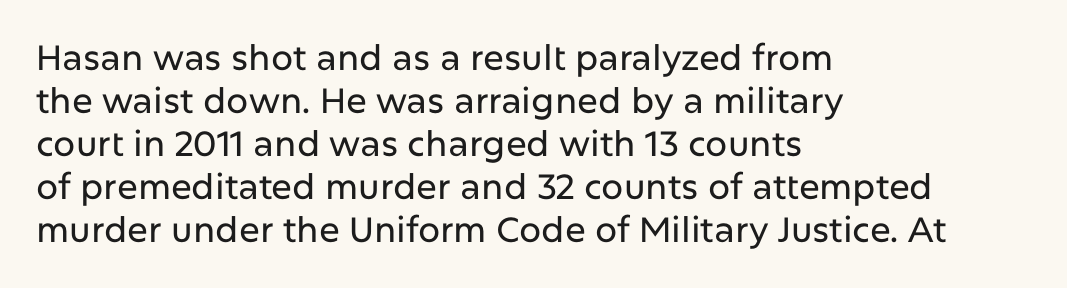
Q: Is the text italic (slanted)? A: No, it is upright.
Q: Is the typeface a serif or a sans-serif typeface? A: Sans-serif.
Q: Is the text underlined? A: No.
Q: How is the paragraph aligned? A: Left-aligned.
Q: Is the spacing between letters normal or unusually wide? A: Normal.
Q: Width (condensed, normal, or wide)? A: Normal.
Q: Stroke contrast? A: Low.
Q: x-height? A: Medium.
Q: Monospaced? A: No.
